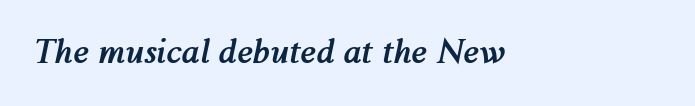
The image shows 32 px semibold type, italic (leaning right); set normal letter spacing, not underlined; medium stroke contrast and a medium x-height.
